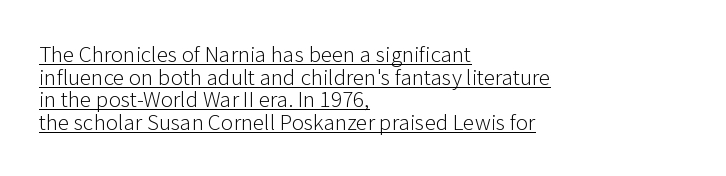
Q: Is the text bold? A: No.
Q: Is the text italic (slanted)? A: No, it is upright.
Q: Is the text underlined? A: Yes.
Q: How is the paragraph aligned? A: Left-aligned.
Q: Is the spacing between letters normal or unusually wide? A: Normal.
Q: Is the spacing between lines tight, normal or loose? A: Tight.
